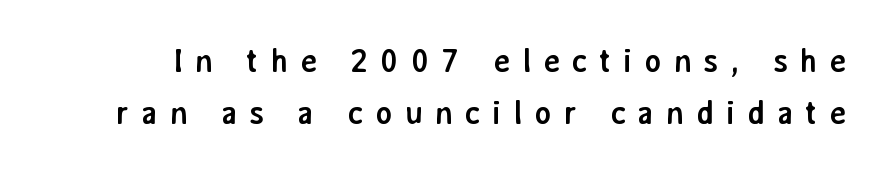
{"serif": "no", "italic": "no", "bold": "yes", "weight": "semibold", "width": "normal", "stroke_contrast": "low", "x_height": "medium", "monospaced": "no", "underline": "no", "line_spacing": "normal", "line_spacing_ratio": 1.62, "letter_spacing": "wide", "letter_spacing_em": 0.37, "glyph_px": 32}
